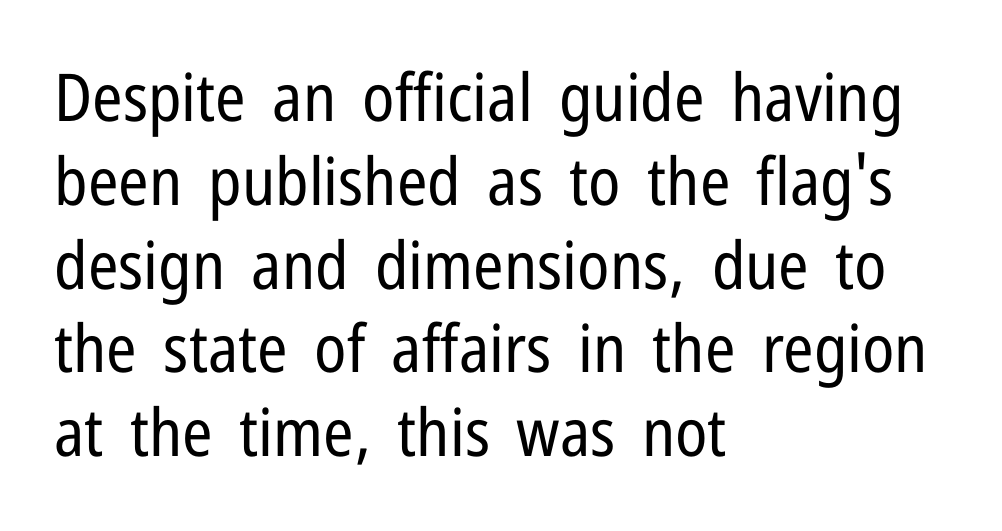
What's the leading like? Ordinary, nothing unusual. Line beginnings align vertically; line endings do not. A quiet, ordinary-to-light weight characterises the typeface. What stands out about the letter spacing? Nothing — it is the standard amount. A typesetter would call this proportional, since set widths differ per character.
